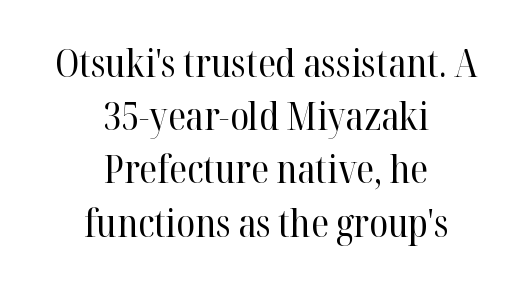
The lettering holds an erect, upright posture throughout. Font category for this specimen: serif. Bare-footed words on every line. A typesetter would call this proportional, since set widths differ per character.
